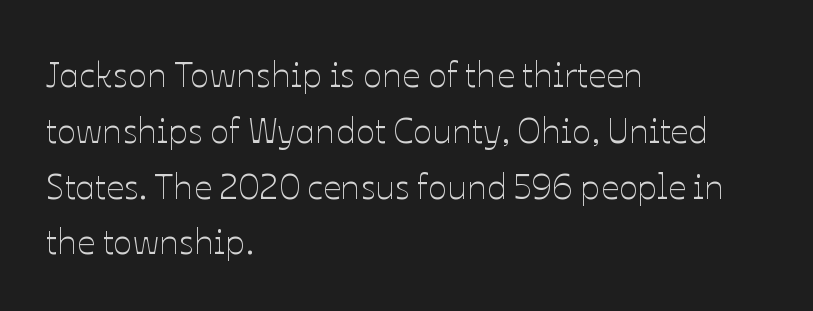
The image shows 36 px thin type, upright; set left-aligned, normal line spacing (1.55x), normal letter spacing, not underlined; low stroke contrast and a medium x-height.
